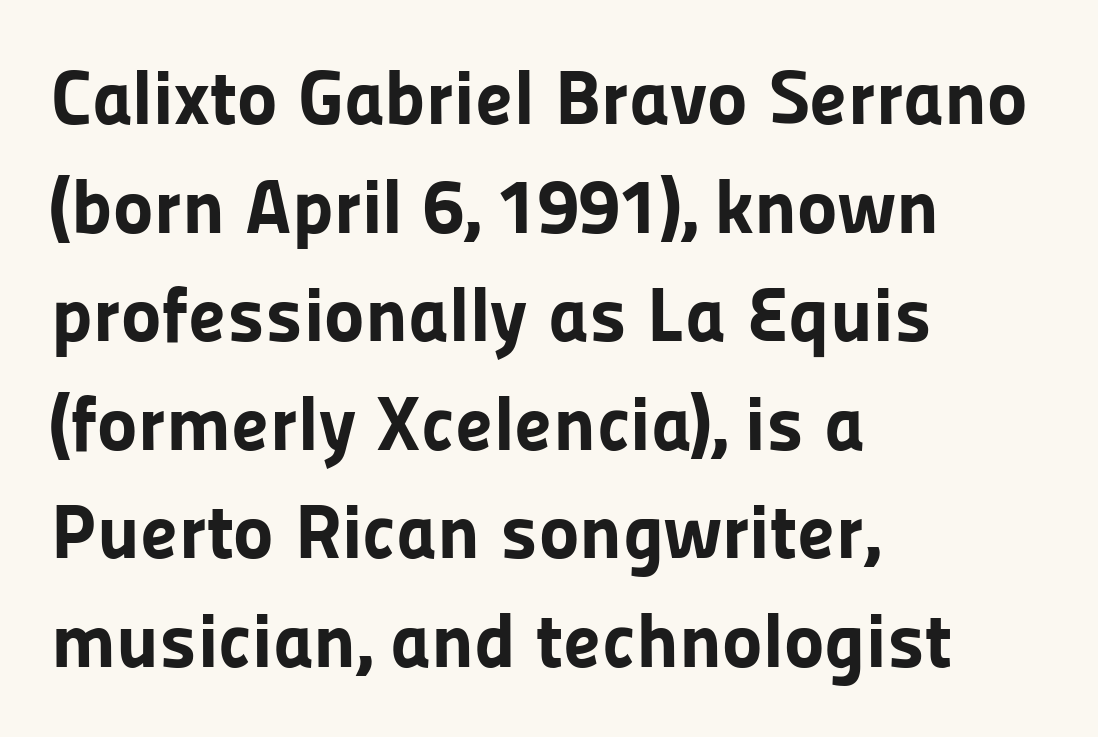
{"serif": "no", "italic": "no", "bold": "yes", "weight": "bold", "width": "normal", "stroke_contrast": "low", "x_height": "medium", "monospaced": "no", "underline": "no", "align": "left", "line_spacing": "normal", "line_spacing_ratio": 1.41, "letter_spacing": "normal", "letter_spacing_em": 0.0, "glyph_px": 77}
